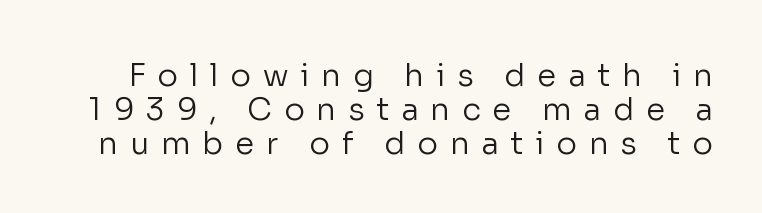
{"serif": "no", "italic": "no", "bold": "no", "weight": "regular", "width": "normal", "stroke_contrast": "low", "x_height": "medium", "monospaced": "no", "underline": "no", "line_spacing": "tight", "line_spacing_ratio": 1.1, "letter_spacing": "wide", "letter_spacing_em": 0.38, "glyph_px": 31}
